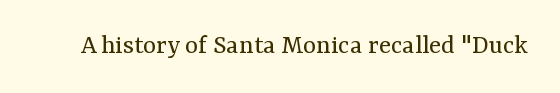
What stands out about the letter spacing? Nothing — it is the standard amount. Vertical strokes here are truly vertical. Anything drawn beneath the words? Only blank space. Is this a fixed-width face? No — the glyphs have proportional, varying widths. The characters display serif detailing at their extremities.
